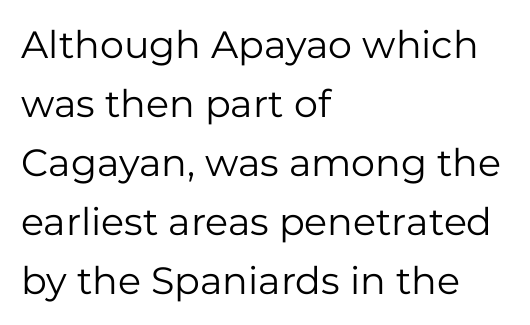
{"serif": "no", "italic": "no", "bold": "no", "weight": "regular", "width": "normal", "stroke_contrast": "low", "x_height": "medium", "monospaced": "no", "underline": "no", "align": "left", "line_spacing": "normal", "line_spacing_ratio": 1.55, "letter_spacing": "normal", "letter_spacing_em": 0.0, "glyph_px": 38}
